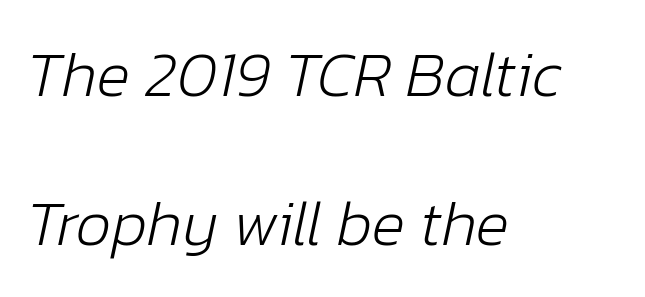
{"italic": "yes", "lean": "right", "slant_degrees": 12, "bold": "no", "weight": "light", "width": "normal", "stroke_contrast": "low", "x_height": "medium", "monospaced": "no", "underline": "no", "align": "left", "line_spacing": "loose", "line_spacing_ratio": 2.37, "letter_spacing": "normal", "letter_spacing_em": 0.0, "glyph_px": 63}
